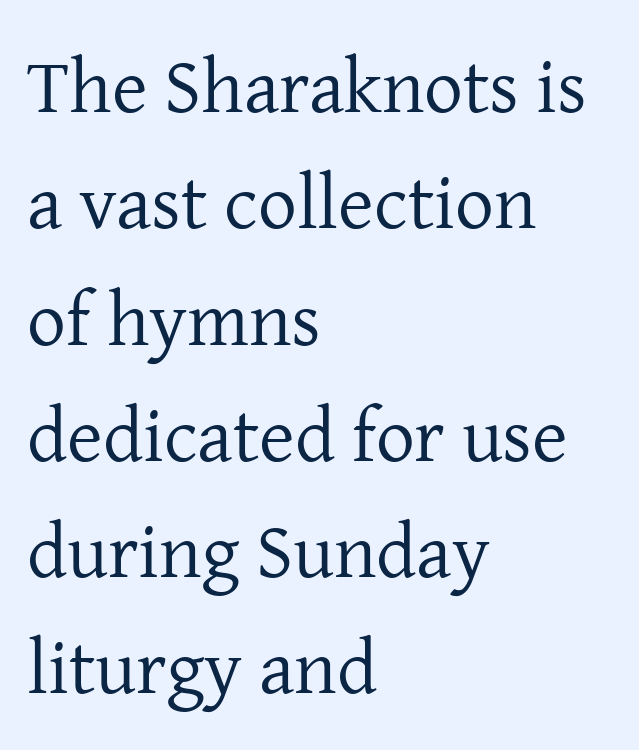
{"serif": "yes", "italic": "no", "bold": "no", "weight": "regular", "width": "normal", "stroke_contrast": "low", "x_height": "medium", "monospaced": "no", "underline": "no", "align": "left", "line_spacing": "normal", "line_spacing_ratio": 1.51, "letter_spacing": "normal", "letter_spacing_em": 0.0, "glyph_px": 77}
